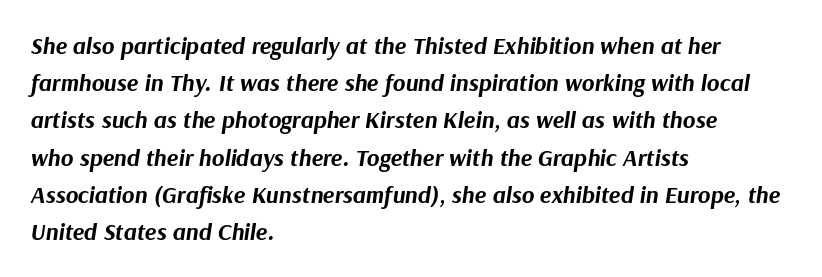
{"italic": "yes", "lean": "right", "slant_degrees": 9, "bold": "yes", "underline": "no", "align": "left", "line_spacing": "normal", "line_spacing_ratio": 1.55, "letter_spacing": "normal", "letter_spacing_em": 0.0, "glyph_px": 24}
